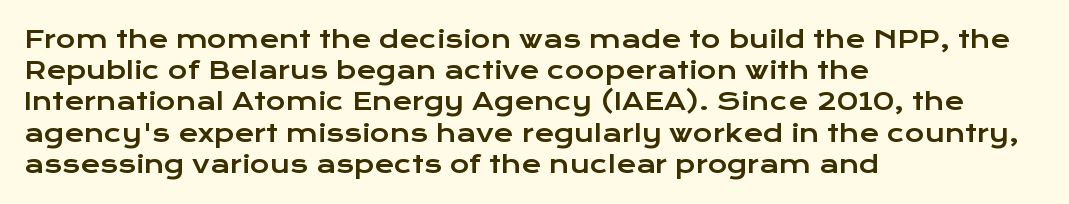
{"italic": "no", "underline": "no", "align": "left", "line_spacing": "normal", "line_spacing_ratio": 1.3, "letter_spacing": "normal", "letter_spacing_em": 0.0, "glyph_px": 24}
